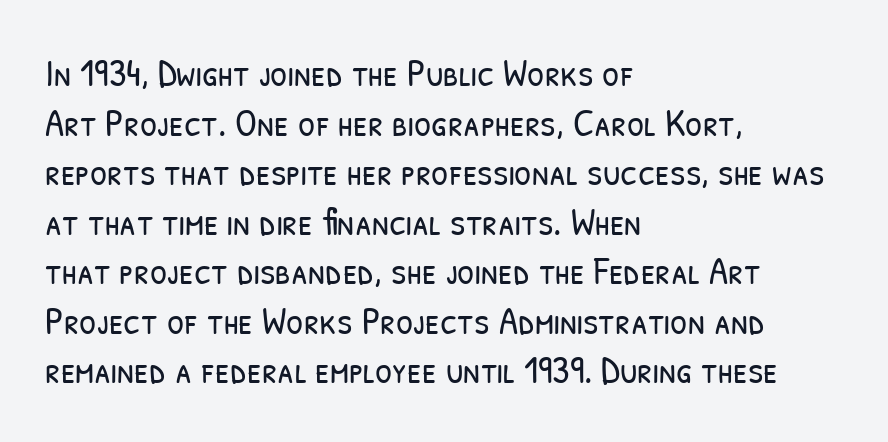
Examine the stroke ends and you'll find no serifs. Type without underlining. The letters advance in unequal steps, a hallmark of proportional type. Heft: none added — not bold.
